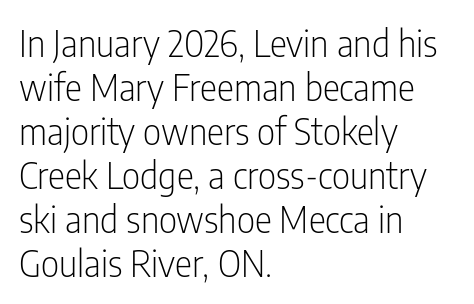
{"serif": "no", "italic": "no", "bold": "no", "weight": "light", "width": "condensed", "stroke_contrast": "low", "x_height": "medium", "monospaced": "no", "underline": "no", "align": "left", "line_spacing_ratio": 1.22, "letter_spacing": "normal", "letter_spacing_em": 0.0, "glyph_px": 36}
